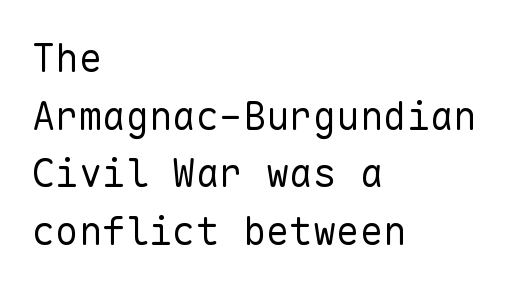
Q: Is the text bold? A: No.
Q: Is the text italic (slanted)? A: No, it is upright.
Q: Is the typeface a serif or a sans-serif typeface? A: Sans-serif.
Q: Is the text underlined? A: No.
Q: How is the paragraph aligned? A: Left-aligned.
Q: Is the spacing between letters normal or unusually wide? A: Normal.
Q: Is the spacing between lines tight, normal or loose? A: Normal.
Q: Width (condensed, normal, or wide)? A: Normal.
Q: Stroke contrast? A: Low.
Q: x-height? A: Medium.
Q: Monospaced? A: Yes.
